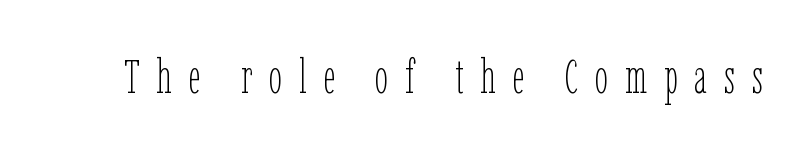
The image shows 48 px thin, condensed type, upright; set unusually wide letter spacing (+0.35 em), not underlined; low stroke contrast and a medium x-height.
